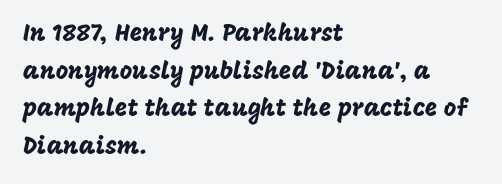
The image shows 24 px text type; set left-aligned, normal line spacing (1.57x), normal letter spacing, not underlined.
